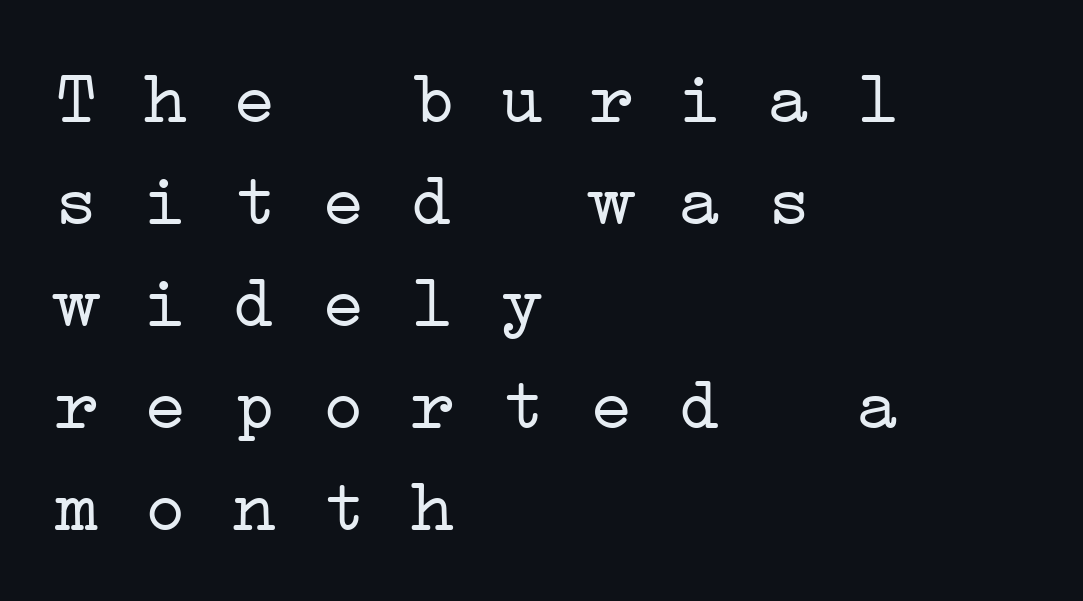
The strip under each line holds only bare page. A typesetter would call this zero additional tracking. The space between consecutive lines is moderate. Ink coverage per letter is moderate at most.
